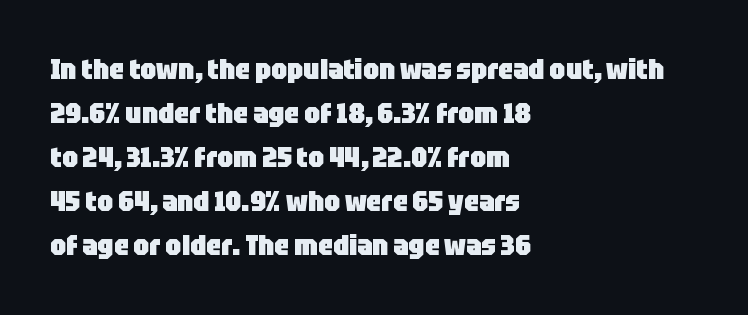
{"serif": "no", "italic": "no", "bold": "yes", "weight": "heavy", "width": "condensed", "stroke_contrast": "low", "x_height": "large", "monospaced": "no", "underline": "no", "align": "left", "line_spacing": "normal", "line_spacing_ratio": 1.52, "letter_spacing": "normal", "letter_spacing_em": 0.0, "glyph_px": 29}
